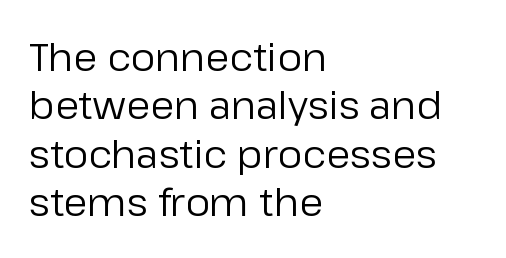
No heavy texture on the line: the type isn't bold. Quick note: not italic, upright. In CSS terms this would be text-align: left. How are the letters spaced? Ordinarily, with no added tracking. Spacing verdict: proportional, widths tailored to each character. The space beneath each line is pristine and unruled.
